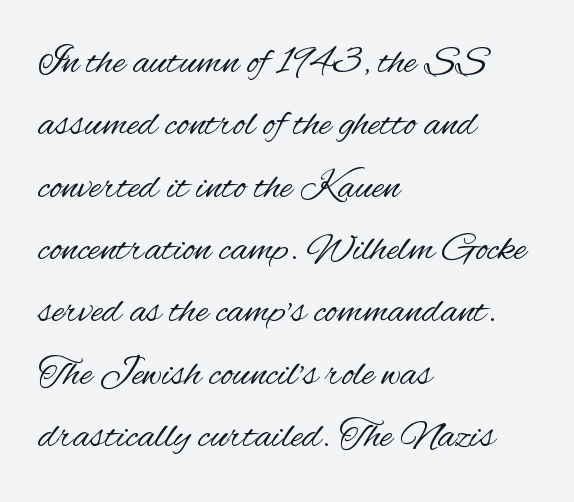
Q: Is the text bold? A: No.
Q: Is the text italic (slanted)? A: Yes.
Q: Is the typeface a serif or a sans-serif typeface? A: Sans-serif.
Q: Is the text underlined? A: No.
Q: How is the paragraph aligned? A: Left-aligned.
Q: Is the spacing between letters normal or unusually wide? A: Normal.
Q: Is the spacing between lines tight, normal or loose? A: Normal.
Q: Width (condensed, normal, or wide)? A: Condensed.
Q: Stroke contrast? A: Medium.
Q: x-height? A: Small.
Q: Monospaced? A: No.
